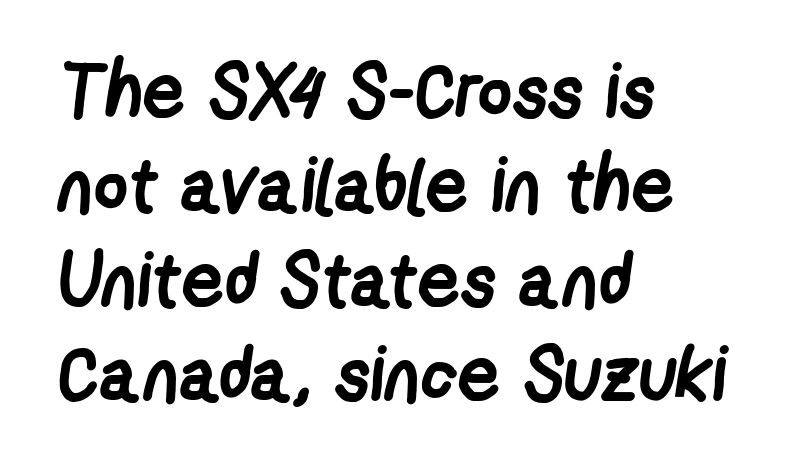
You'd pick this weight for a headline — it's a proper bold. The rendering uses natural spacing where letterforms have individual widths. Which margin do the lines hug? The left one — the right edge is uneven. The space directly below the letters is spotless.
